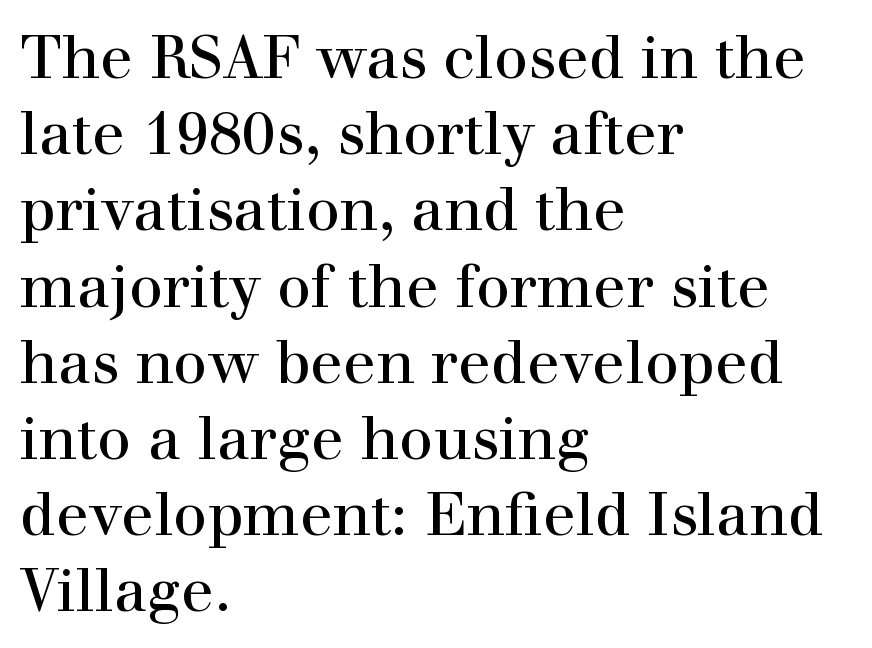
The image shows 60 px regular-weight serif type, upright; set left-aligned, normal line spacing (1.27x), normal letter spacing, not underlined; high stroke contrast and a medium x-height.
